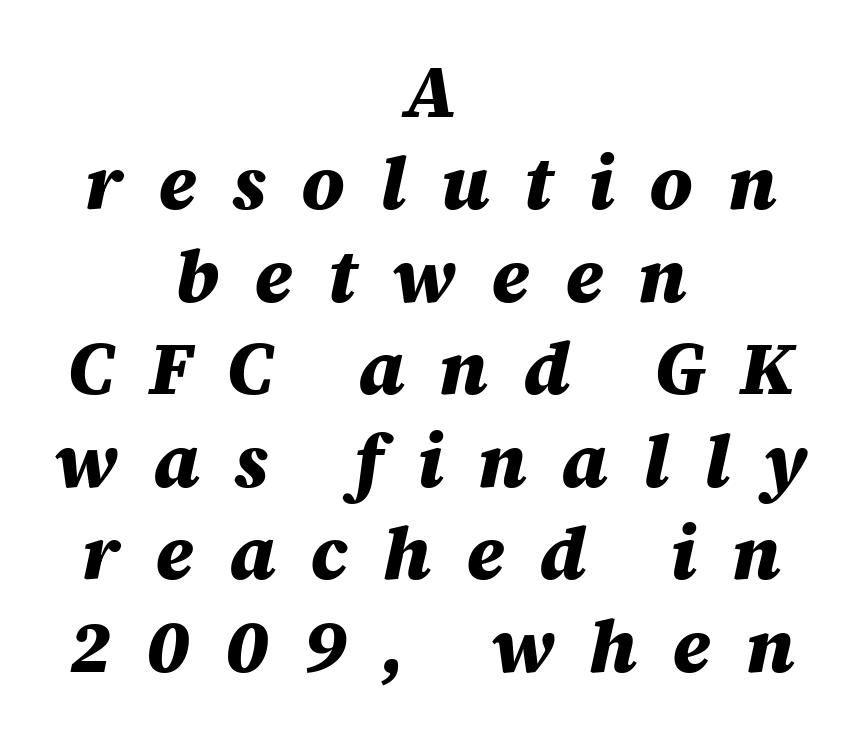
{"italic": "yes", "lean": "right", "slant_degrees": 12, "bold": "yes", "weight": "heavy", "width": "normal", "stroke_contrast": "medium", "x_height": "large", "monospaced": "no", "underline": "no", "align": "center", "line_spacing": "normal", "line_spacing_ratio": 1.25, "letter_spacing": "wide", "letter_spacing_em": 0.47, "glyph_px": 74}
